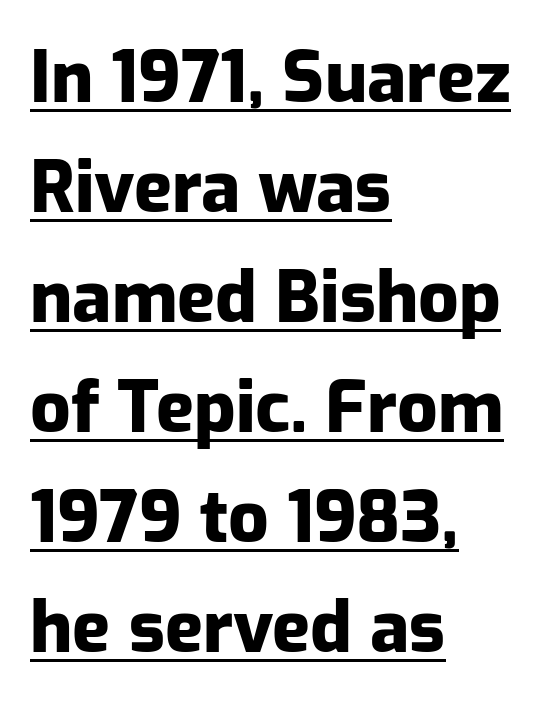
The image shows 71 px heavy sans-serif type, upright; set left-aligned, normal line spacing (1.55x), normal letter spacing, underlined; low stroke contrast and a medium x-height.
